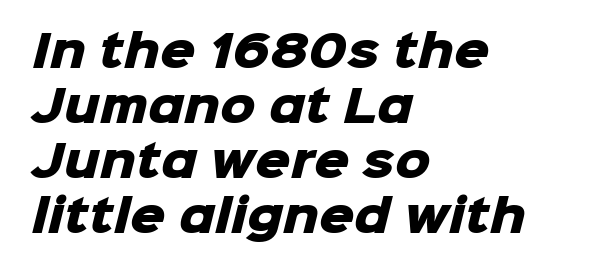
{"serif": "no", "bold": "yes", "weight": "heavy", "width": "normal", "stroke_contrast": "low", "x_height": "medium", "monospaced": "no", "underline": "no", "align": "left", "line_spacing": "normal", "line_spacing_ratio": 1.25, "letter_spacing": "normal", "letter_spacing_em": 0.0, "glyph_px": 44}
